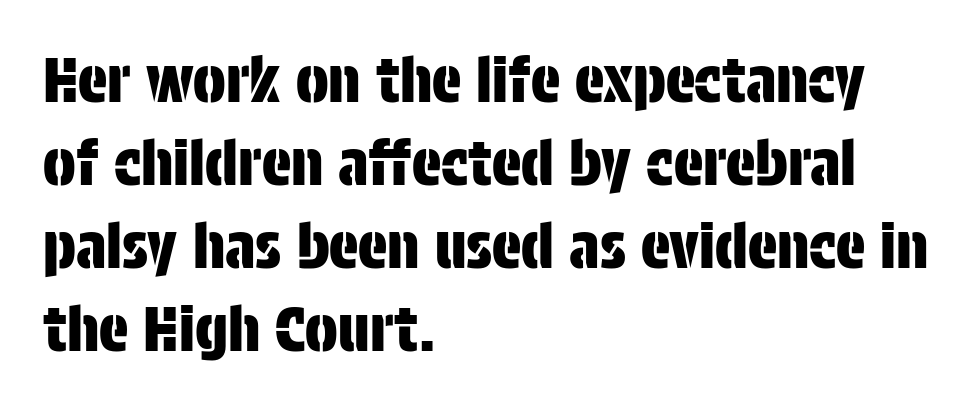
The image shows 61 px condensed sans-serif type, upright; set left-aligned, normal line spacing (1.36x), normal letter spacing, not underlined; low stroke contrast and a large x-height.
